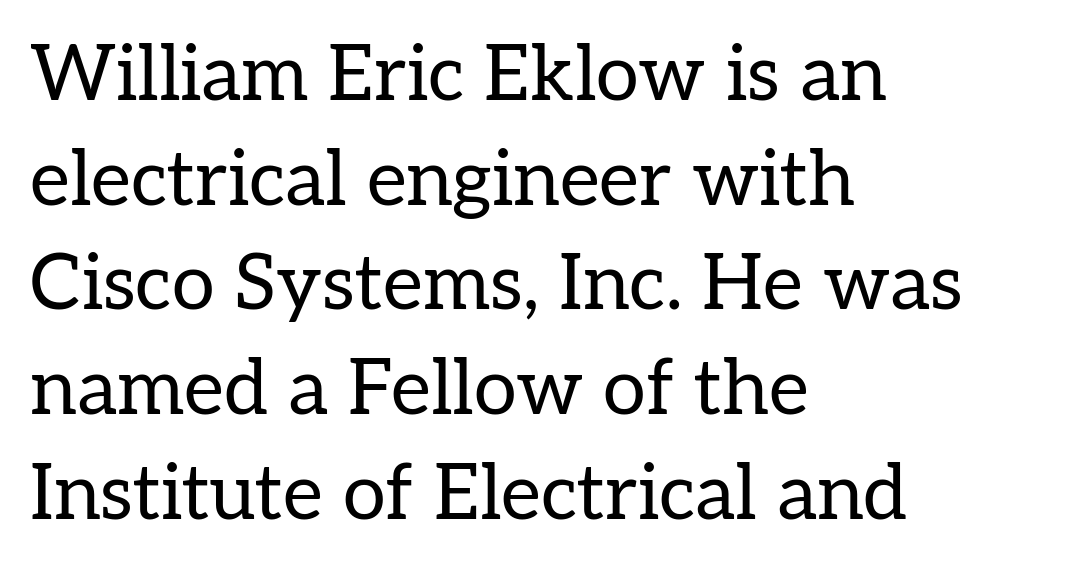
{"serif": "yes", "italic": "no", "bold": "no", "weight": "regular", "width": "normal", "stroke_contrast": "low", "x_height": "medium", "monospaced": "no", "underline": "no", "align": "left", "line_spacing": "normal", "line_spacing_ratio": 1.36, "letter_spacing": "normal", "letter_spacing_em": 0.0, "glyph_px": 77}
